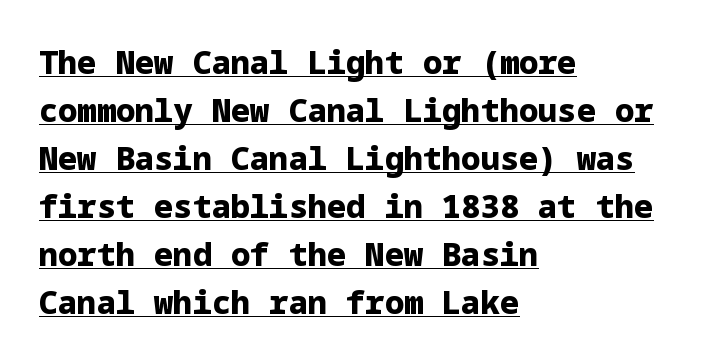
Q: Is the text bold? A: Yes.
Q: Is the text italic (slanted)? A: No, it is upright.
Q: Is the typeface a serif or a sans-serif typeface? A: Sans-serif.
Q: Is the text underlined? A: Yes.
Q: How is the paragraph aligned? A: Left-aligned.
Q: Is the spacing between letters normal or unusually wide? A: Normal.
Q: Is the spacing between lines tight, normal or loose? A: Normal.
Q: Width (condensed, normal, or wide)? A: Normal.
Q: Stroke contrast? A: Low.
Q: x-height? A: Medium.
